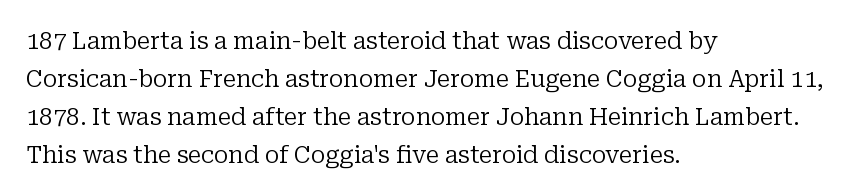
The image shows 24 px text type, upright; set left-aligned, normal line spacing (1.59x), normal letter spacing, not underlined.
